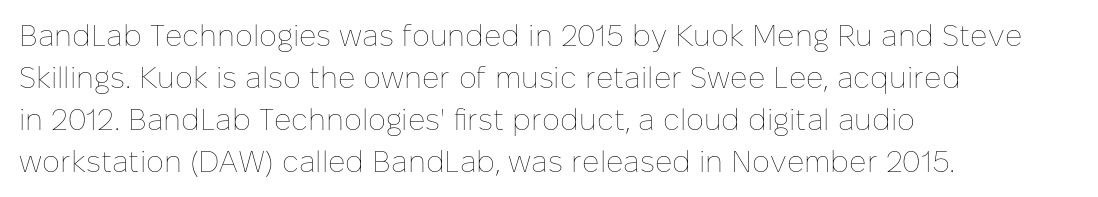
The image shows 30 px thin type, upright; set left-aligned, normal line spacing (1.4x), normal letter spacing, not underlined; low stroke contrast and a medium x-height.
